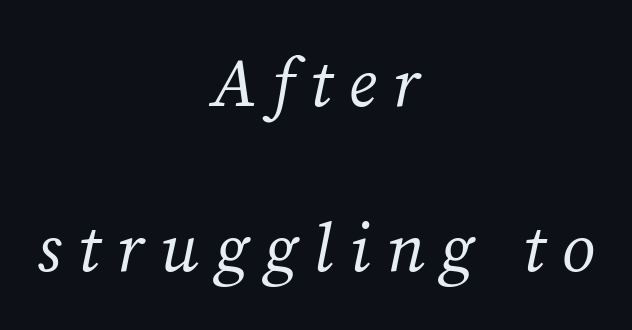
{"serif": "yes", "italic": "yes", "lean": "right", "slant_degrees": 12, "bold": "no", "weight": "regular", "width": "normal", "stroke_contrast": "medium", "x_height": "medium", "monospaced": "no", "underline": "no", "align": "center", "line_spacing": "loose", "line_spacing_ratio": 2.43, "letter_spacing": "wide", "letter_spacing_em": 0.24, "glyph_px": 68}
